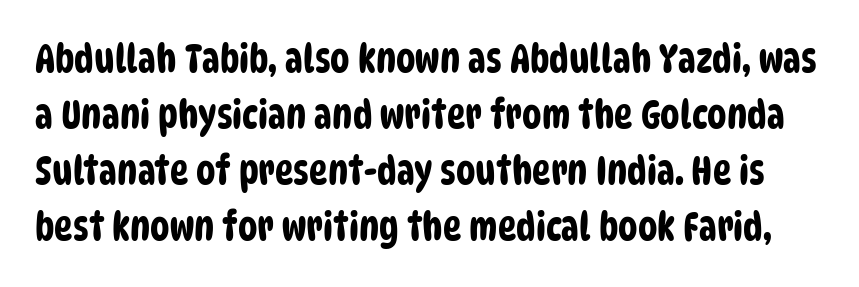
The image shows 39 px condensed sans-serif type; set normal line spacing (1.44x), normal letter spacing, not underlined; low stroke contrast and a large x-height.
